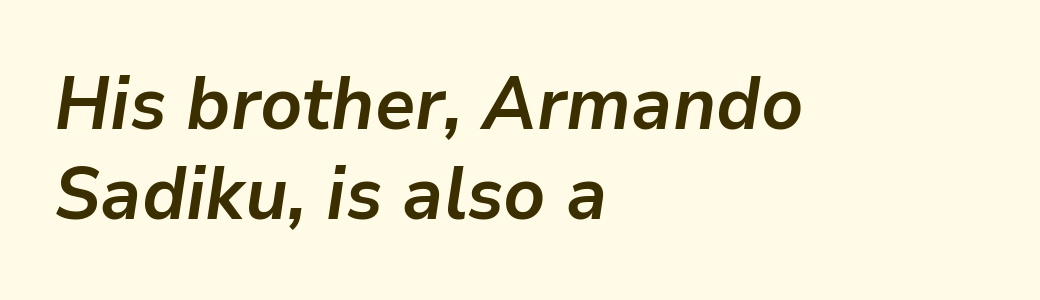
Would a proofreader flag this as italicized? Yes. The text block is weighted toward the left margin, trailing off unevenly rightward. The glyphs have the mass of a bold cut. Glance below the letters and you will spot only blank space. The gaps between neighbouring characters are ordinary and unremarkable.
